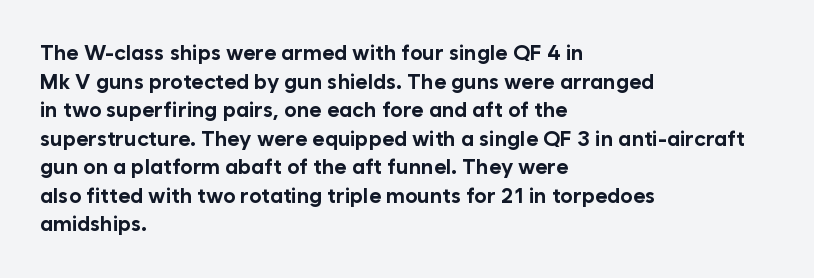
Q: Is the text bold? A: Yes.
Q: Is the text italic (slanted)? A: No, it is upright.
Q: Is the text underlined? A: No.
Q: How is the paragraph aligned? A: Left-aligned.
Q: Is the spacing between letters normal or unusually wide? A: Normal.
Q: Is the spacing between lines tight, normal or loose? A: Normal.
